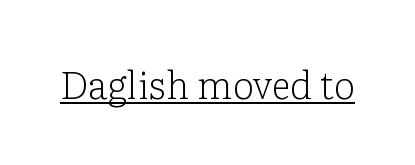
{"serif": "yes", "italic": "no", "bold": "no", "weight": "light", "width": "normal", "stroke_contrast": "low", "x_height": "medium", "monospaced": "no", "underline": "yes", "letter_spacing": "normal", "letter_spacing_em": 0.0, "glyph_px": 38}
